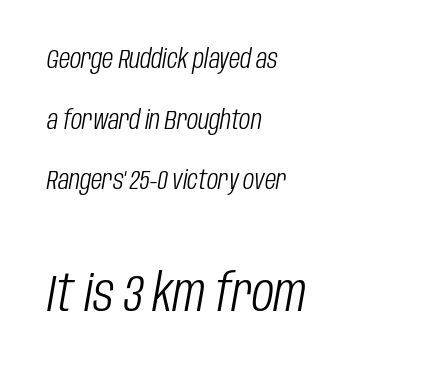
Clear beneath every line of the passage. Small over large — that's the arrangement of the two blocks here. Default kerning and tracking; the words read as compact shapes. All the whitespace from short lines collects on the right. The passage shown leans; its letterforms are oblique.
